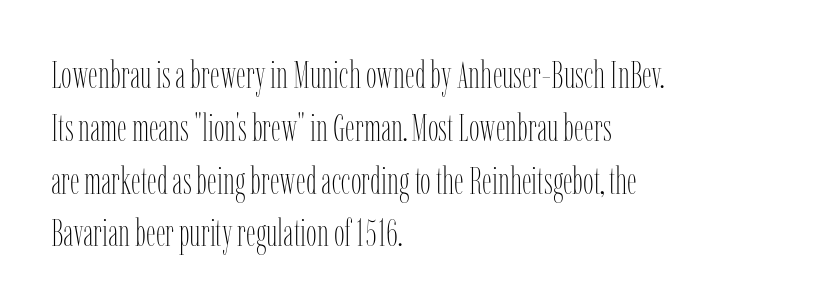
The image shows 38 px thin, condensed type, upright; set left-aligned, normal line spacing (1.39x), normal letter spacing, not underlined; low stroke contrast and a medium x-height.
